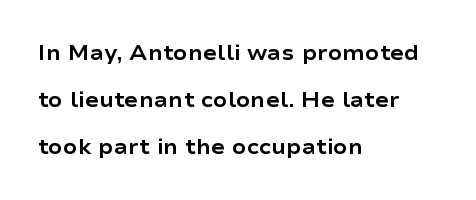
{"italic": "no", "bold": "yes", "underline": "no", "align": "left", "line_spacing": "loose", "line_spacing_ratio": 2.23, "letter_spacing": "normal", "letter_spacing_em": 0.0, "glyph_px": 21}
